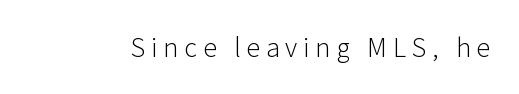
Q: Is the text bold? A: No.
Q: Is the text italic (slanted)? A: No, it is upright.
Q: Is the typeface a serif or a sans-serif typeface? A: Sans-serif.
Q: Is the text underlined? A: No.
Q: Is the spacing between letters normal or unusually wide? A: Unusually wide.
Q: Width (condensed, normal, or wide)? A: Normal.
Q: Stroke contrast? A: Low.
Q: x-height? A: Medium.
Q: Monospaced? A: No.
